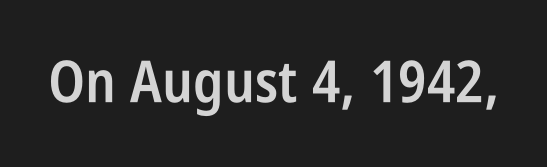
{"serif": "no", "italic": "no", "bold": "semi", "weight": "semibold", "width": "condensed", "stroke_contrast": "low", "x_height": "large", "monospaced": "no", "underline": "no", "letter_spacing": "normal", "letter_spacing_em": 0.0, "glyph_px": 58}
